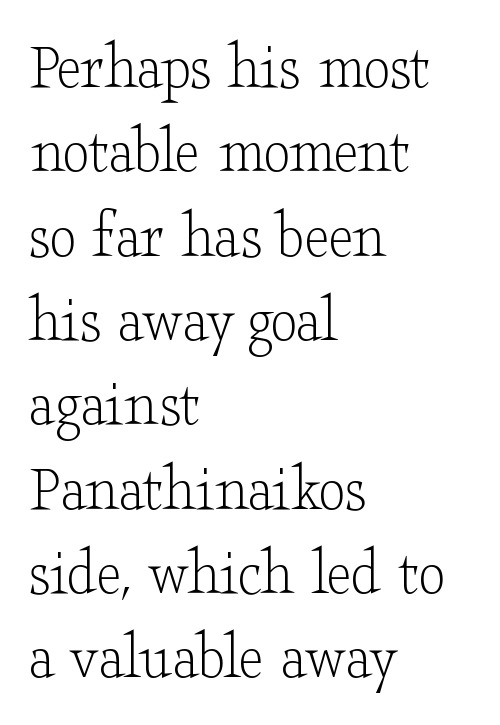
{"serif": "yes", "italic": "no", "bold": "no", "weight": "light", "width": "wide", "stroke_contrast": "low", "x_height": "small", "monospaced": "no", "underline": "no", "align": "left", "line_spacing_ratio": 1.24, "letter_spacing": "normal", "letter_spacing_em": 0.0, "glyph_px": 68}
